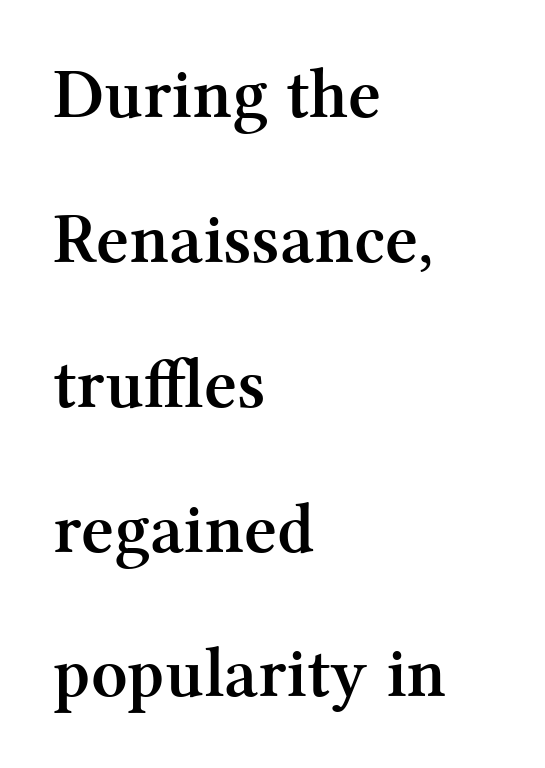
{"serif": "yes", "italic": "no", "bold": "yes", "weight": "semibold", "width": "normal", "stroke_contrast": "medium", "x_height": "medium", "monospaced": "no", "underline": "no", "align": "left", "line_spacing": "loose", "line_spacing_ratio": 2.04, "letter_spacing": "normal", "letter_spacing_em": 0.0, "glyph_px": 71}
